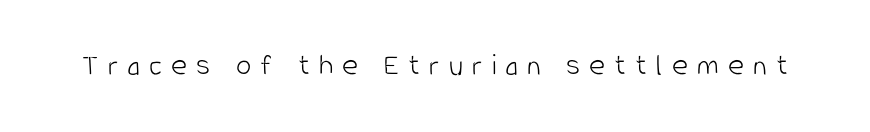
{"serif": "no", "italic": "no", "bold": "no", "weight": "light", "width": "condensed", "stroke_contrast": "low", "x_height": "large", "monospaced": "no", "underline": "no", "letter_spacing": "wide", "letter_spacing_em": 0.29, "glyph_px": 31}
